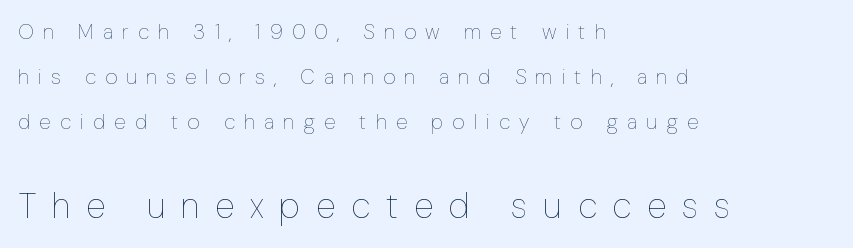
{"italic": "no", "bold": "no", "weight": "thin", "width": "condensed", "stroke_contrast": "low", "x_height": "medium", "monospaced": "no", "underline": "no", "align": "left", "line_spacing": "loose", "line_spacing_ratio": 2.14, "letter_spacing": "wide", "letter_spacing_em": 0.44, "larger_block": "second", "size_ratio": 1.71, "glyph_px": 36}
